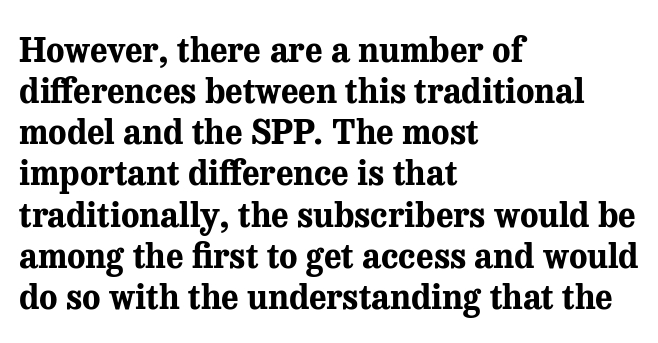
The image shows 34 px bold serif type, upright; set left-aligned, line spacing 1.21x, normal letter spacing, not underlined; medium stroke contrast and a medium x-height.
